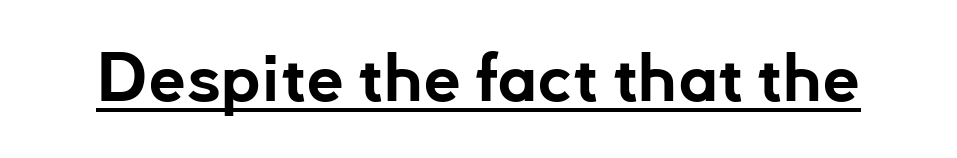
The image shows 67 px bold sans-serif type, upright; set normal letter spacing, underlined; low stroke contrast and a small x-height.
